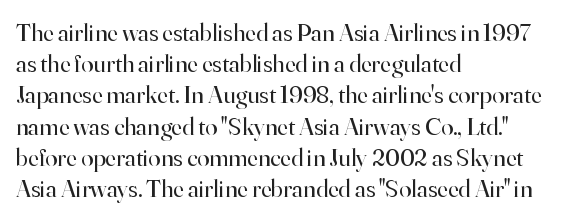
The image shows 25 px text type, upright; set left-aligned, normal line spacing (1.25x), normal letter spacing, not underlined.
